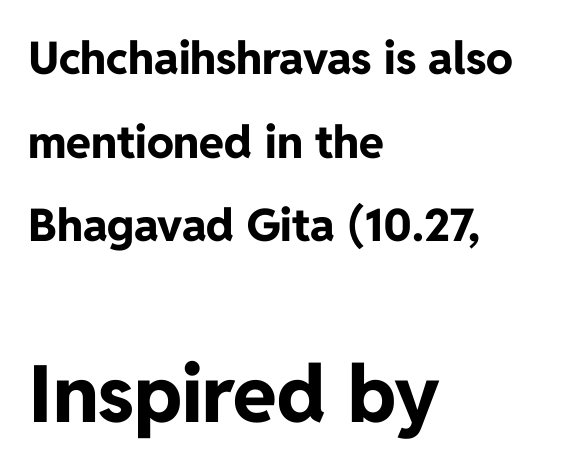
The image shows 79 px bold sans-serif type, upright; set left-aligned, line spacing 1.86x, normal letter spacing, not underlined; the second (bottom) block is 1.76x larger; low stroke contrast and a medium x-height.
